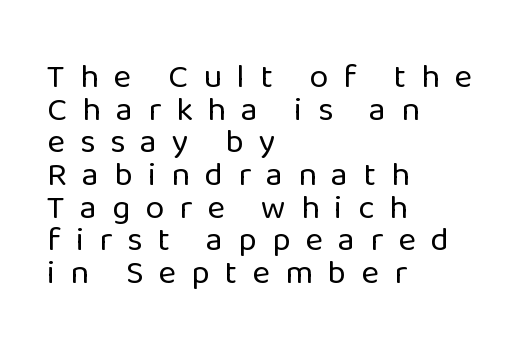
{"serif": "no", "italic": "no", "bold": "no", "weight": "regular", "width": "normal", "stroke_contrast": "low", "x_height": "medium", "monospaced": "no", "underline": "no", "align": "left", "line_spacing": "tight", "line_spacing_ratio": 0.96, "letter_spacing": "wide", "letter_spacing_em": 0.44, "glyph_px": 34}
